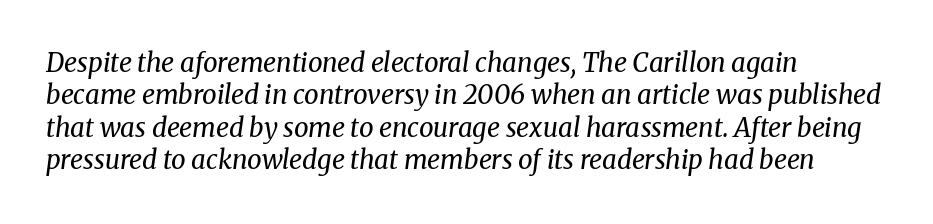
The image shows 26 px text type, italic (leaning right); set left-aligned, normal line spacing (1.25x), normal letter spacing, not underlined.
